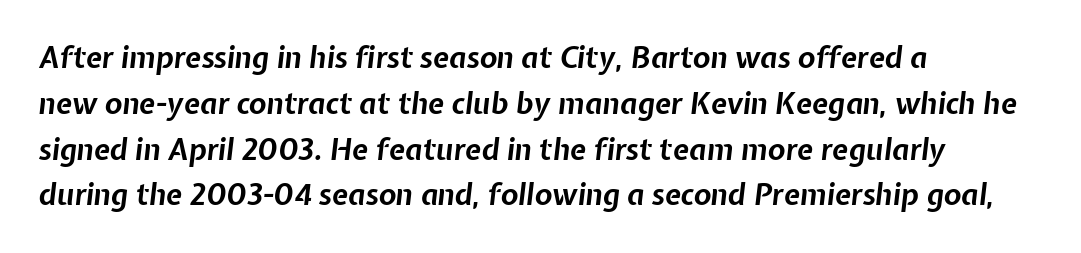
The image shows 29 px bold type, italic (leaning right); set left-aligned, normal line spacing (1.58x), normal letter spacing, not underlined; low stroke contrast and a medium x-height.
